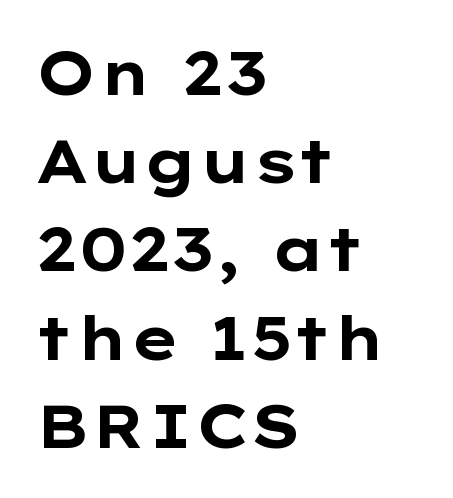
The image shows 60 px bold, wide sans-serif type, upright; set left-aligned, normal line spacing (1.47x), normal letter spacing, not underlined; low stroke contrast and a medium x-height.
